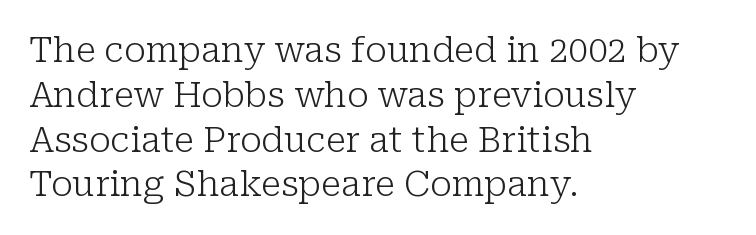
Q: Is the text bold? A: No.
Q: Is the text italic (slanted)? A: No, it is upright.
Q: Is the typeface a serif or a sans-serif typeface? A: Serif.
Q: Is the text underlined? A: No.
Q: How is the paragraph aligned? A: Left-aligned.
Q: Is the spacing between letters normal or unusually wide? A: Normal.
Q: Is the spacing between lines tight, normal or loose? A: Normal.
Q: Width (condensed, normal, or wide)? A: Normal.
Q: Stroke contrast? A: Low.
Q: x-height? A: Medium.
Q: Monospaced? A: No.
